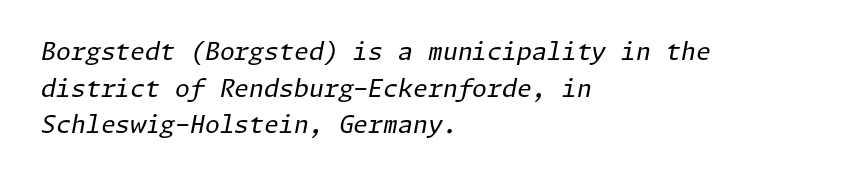
Q: Is the text bold? A: No.
Q: Is the text italic (slanted)? A: Yes, it leans right by about 11 degrees.
Q: Is the text underlined? A: No.
Q: How is the paragraph aligned? A: Left-aligned.
Q: Is the spacing between letters normal or unusually wide? A: Normal.
Q: Is the spacing between lines tight, normal or loose? A: Normal.
